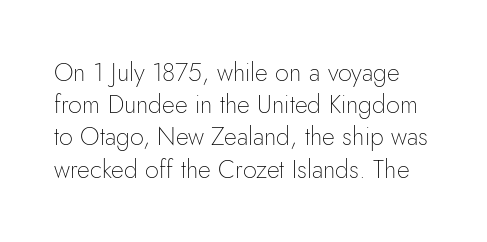
Q: Is the text bold? A: No.
Q: Is the text italic (slanted)? A: No, it is upright.
Q: Is the text underlined? A: No.
Q: Is the spacing between letters normal or unusually wide? A: Normal.
Q: Is the spacing between lines tight, normal or loose? A: Normal.
